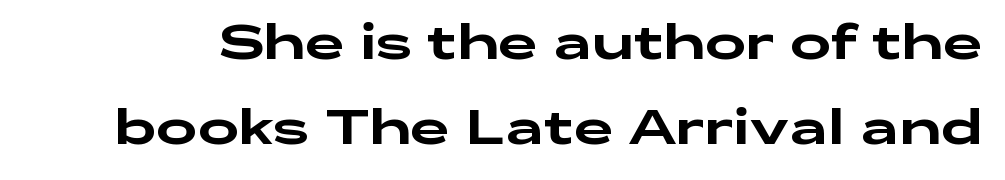
The image shows 49 px wide sans-serif type, upright; set line spacing 1.73x, normal letter spacing, not underlined; low stroke contrast and a medium x-height.
